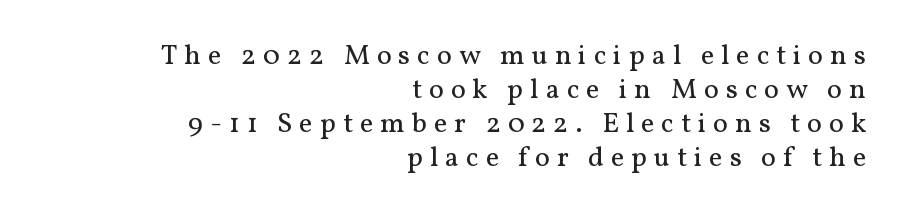
The image shows 28 px regular-weight serif type, upright; set right-aligned, line spacing 1.21x, unusually wide letter spacing (+0.25 em), not underlined; medium stroke contrast and a medium x-height.
